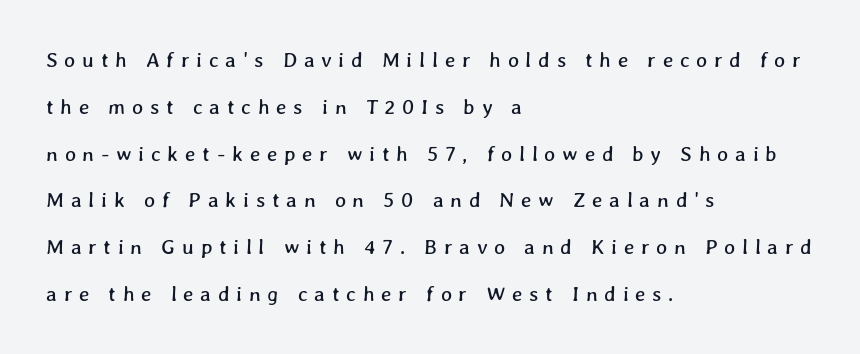
The image shows 21 px text type; set left-aligned, loose line spacing (2.23x), unusually wide letter spacing (+0.32 em), not underlined.
